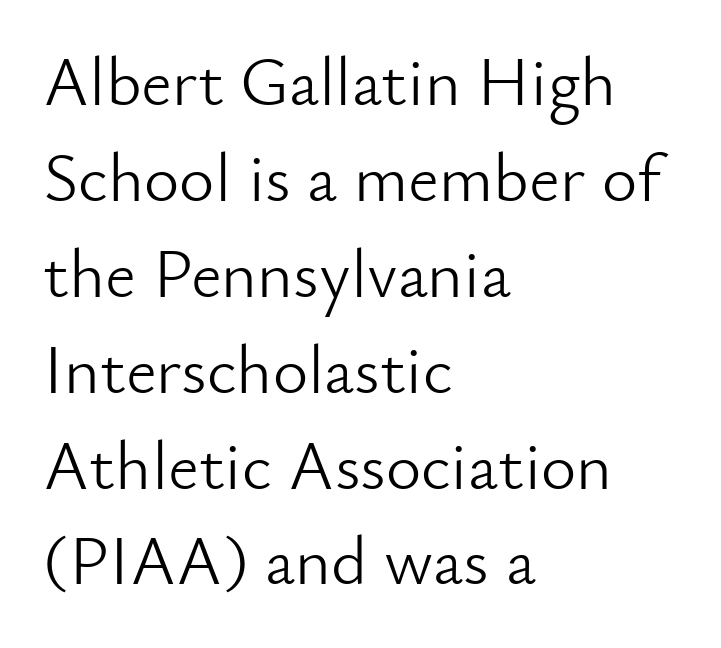
{"serif": "no", "italic": "no", "bold": "no", "weight": "light", "width": "normal", "stroke_contrast": "low", "x_height": "small", "monospaced": "no", "underline": "no", "align": "left", "line_spacing": "normal", "line_spacing_ratio": 1.41, "letter_spacing": "normal", "letter_spacing_em": 0.0, "glyph_px": 68}
